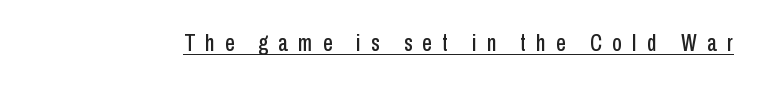
The image shows 24 px text type, upright; set unusually wide letter spacing (+0.44 em), underlined.
